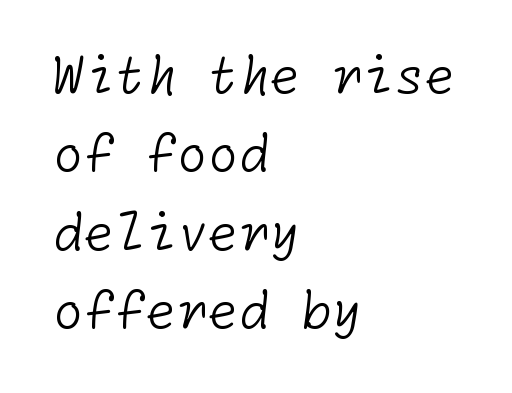
Q: Is the text bold? A: No.
Q: Is the typeface a serif or a sans-serif typeface? A: Sans-serif.
Q: Is the text underlined? A: No.
Q: How is the paragraph aligned? A: Left-aligned.
Q: Is the spacing between letters normal or unusually wide? A: Normal.
Q: Is the spacing between lines tight, normal or loose? A: Normal.
Q: Width (condensed, normal, or wide)? A: Normal.
Q: Stroke contrast? A: Low.
Q: x-height? A: Medium.
